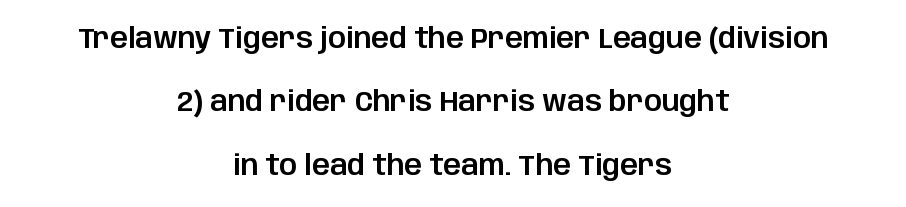
Q: Is the text italic (slanted)? A: No, it is upright.
Q: Is the typeface a serif or a sans-serif typeface? A: Sans-serif.
Q: Is the text underlined? A: No.
Q: How is the paragraph aligned? A: Centered.
Q: Is the spacing between letters normal or unusually wide? A: Normal.
Q: Is the spacing between lines tight, normal or loose? A: Loose.
Q: Width (condensed, normal, or wide)? A: Normal.
Q: Stroke contrast? A: Low.
Q: x-height? A: Large.
Q: Monospaced? A: No.
